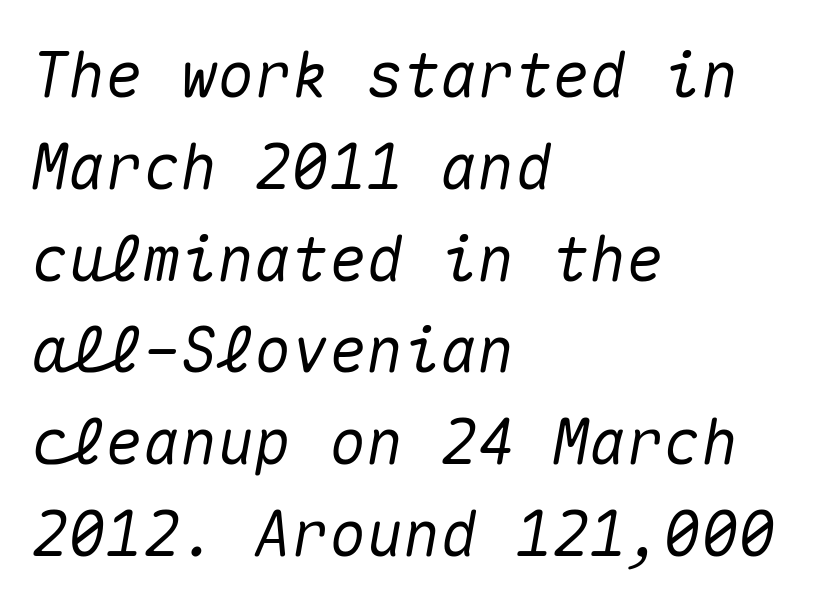
The image shows 62 px text type, italic (leaning right), monospaced; set left-aligned, normal line spacing (1.48x), normal letter spacing, not underlined; medium stroke contrast and a medium x-height.
